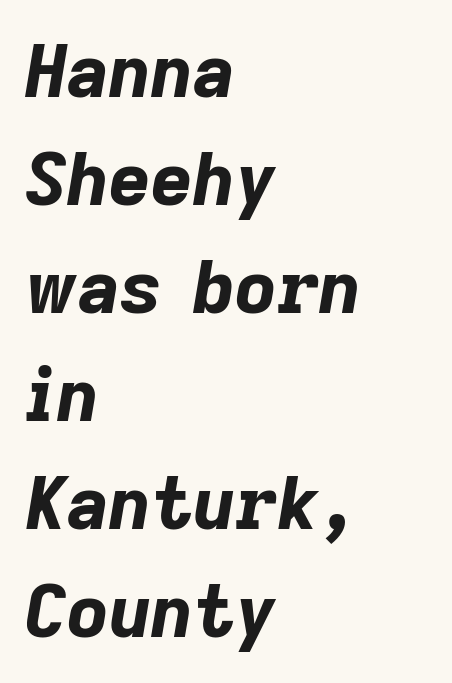
The ragged edge is on the right, which tells us the setting is flush left. The passage shown is emphatically bold. Does the leading feel generous? No, just average. Looks like regular typesetting: each glyph gets only the width it needs. Style check: oblique. Does extra space separate the letters? No, they use regular spacing.
